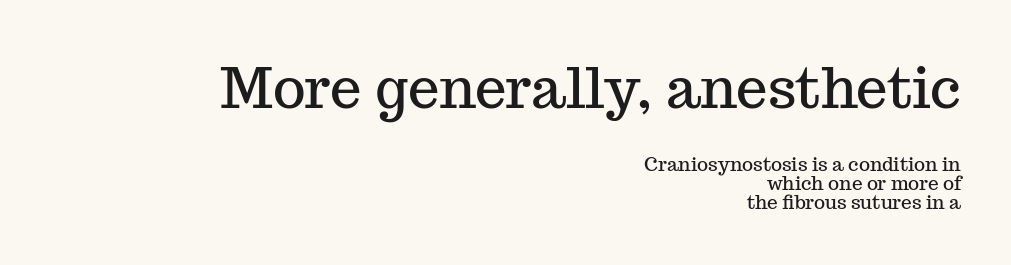
The image shows 56 px serif type, upright; set right-aligned, tight line spacing (1.0x), normal letter spacing, not underlined; the first (top) block is 2.95x larger; medium stroke contrast and a medium x-height.
